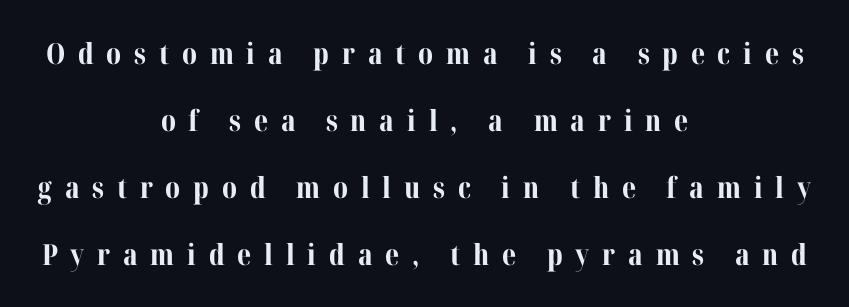
The image shows 29 px bold serif type, upright; set centered, loose line spacing (2.31x), unusually wide letter spacing (+0.44 em), not underlined; medium stroke contrast and a medium x-height.
